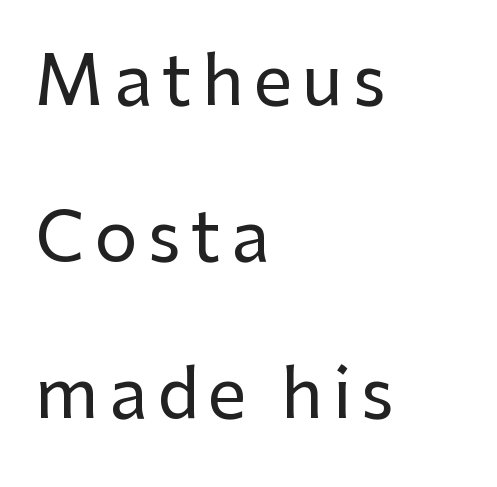
The image shows 68 px sans-serif type, upright; set left-aligned, loose line spacing (2.3x), not underlined; low stroke contrast and a medium x-height.
